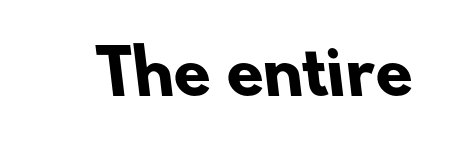
{"serif": "no", "bold": "yes", "weight": "heavy", "width": "normal", "stroke_contrast": "low", "x_height": "small", "monospaced": "no", "underline": "no", "letter_spacing": "normal", "letter_spacing_em": 0.0, "glyph_px": 60}
